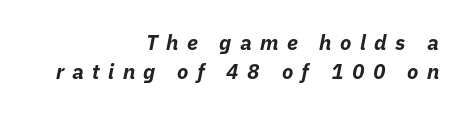
The image shows 21 px bold type, italic (leaning right); set right-aligned, normal line spacing (1.36x), unusually wide letter spacing (+0.4 em), not underlined.
